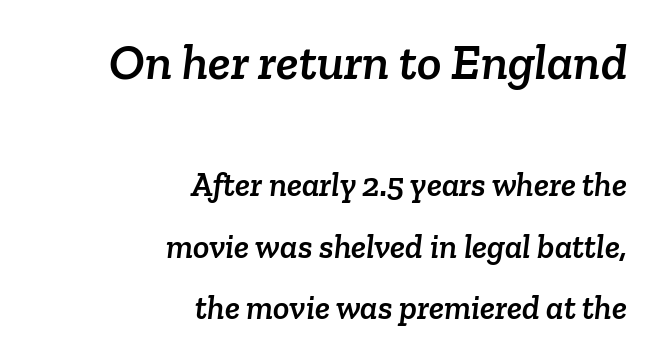
The image shows 51 px serif type; set right-aligned, line spacing 1.81x, normal letter spacing, not underlined; the first (top) block is 1.5x larger; low stroke contrast and a medium x-height.
